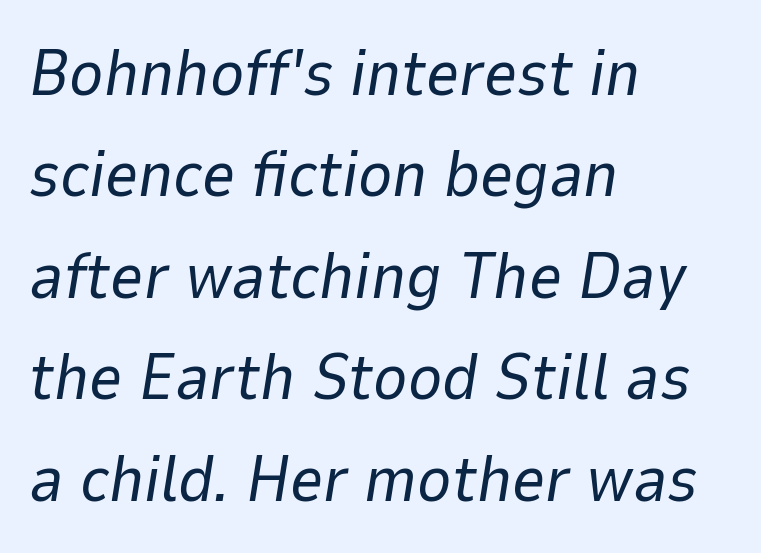
Character widths vary here, with narrow letters taking less room than wide ones. A typesetter would mark this as italic. Summary of vertical rhythm: regular, with standard interline spacing. The letterforms sit at book weight or below. The paragraph has a hard left edge and a soft right edge. The specimen omits any rule beneath the text block's lines.
